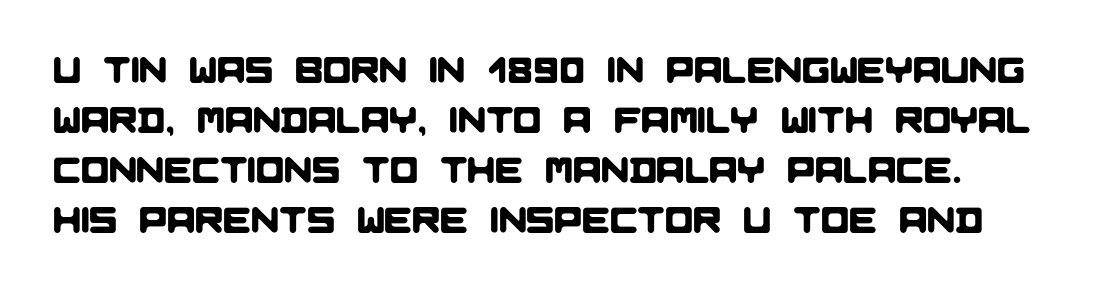
{"serif": "no", "width": "normal", "stroke_contrast": "low", "x_height": "large", "monospaced": "no", "underline": "no", "line_spacing": "normal", "line_spacing_ratio": 1.35, "letter_spacing": "normal", "letter_spacing_em": 0.0, "glyph_px": 37}
